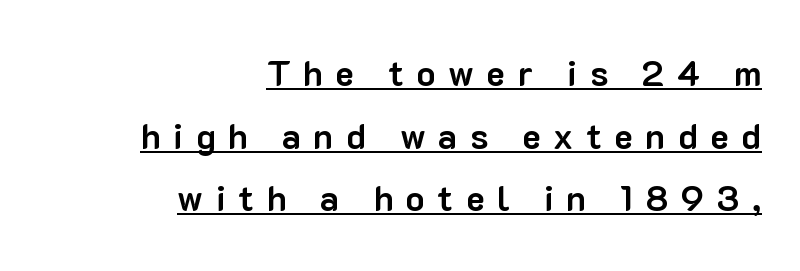
{"serif": "no", "italic": "no", "bold": "yes", "weight": "bold", "width": "normal", "stroke_contrast": "low", "x_height": "medium", "monospaced": "no", "underline": "yes", "align": "right", "line_spacing_ratio": 1.79, "letter_spacing": "wide", "letter_spacing_em": 0.36, "glyph_px": 35}
